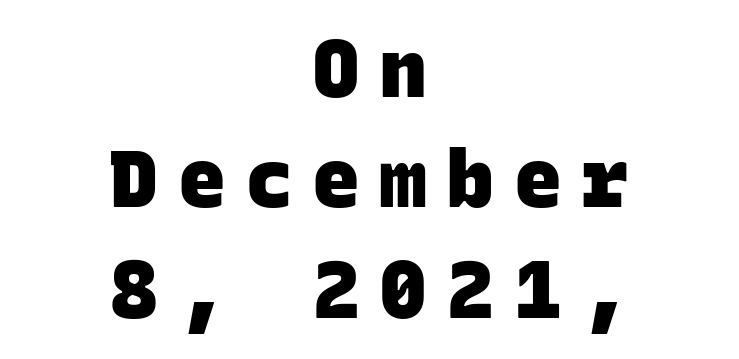
The image shows 80 px heavy sans-serif type, monospaced; set centered, normal line spacing (1.38x), unusually wide letter spacing (+0.24 em), not underlined; low stroke contrast and a large x-height.
